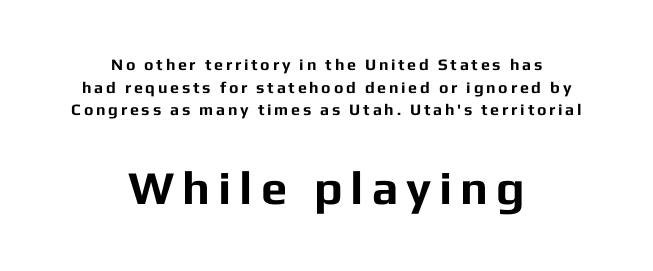
A typesetter would mark this as roman, not italic. Think of a printed novel: that variable character pitch is what you see here. The space beneath each line is pristine and unruled. A typesetter would label this face a sans.
